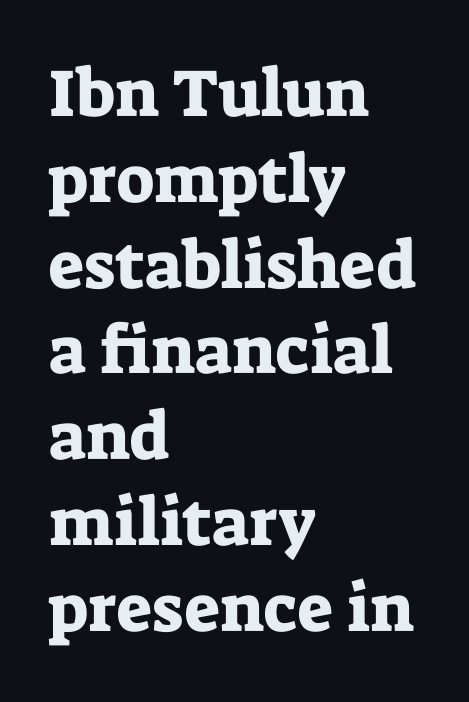
{"serif": "yes", "italic": "no", "width": "normal", "stroke_contrast": "low", "x_height": "medium", "monospaced": "no", "underline": "no", "align": "left", "line_spacing": "normal", "line_spacing_ratio": 1.28, "letter_spacing": "normal", "letter_spacing_em": 0.0, "glyph_px": 67}
